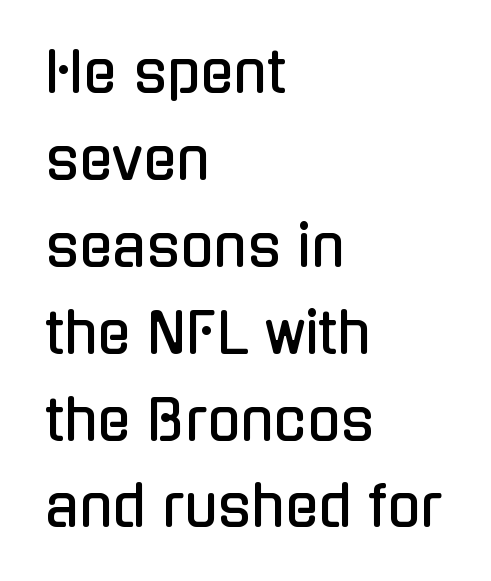
{"serif": "no", "italic": "no", "width": "condensed", "stroke_contrast": "low", "x_height": "medium", "monospaced": "no", "underline": "no", "align": "left", "line_spacing": "normal", "line_spacing_ratio": 1.58, "letter_spacing": "normal", "letter_spacing_em": 0.0, "glyph_px": 55}
